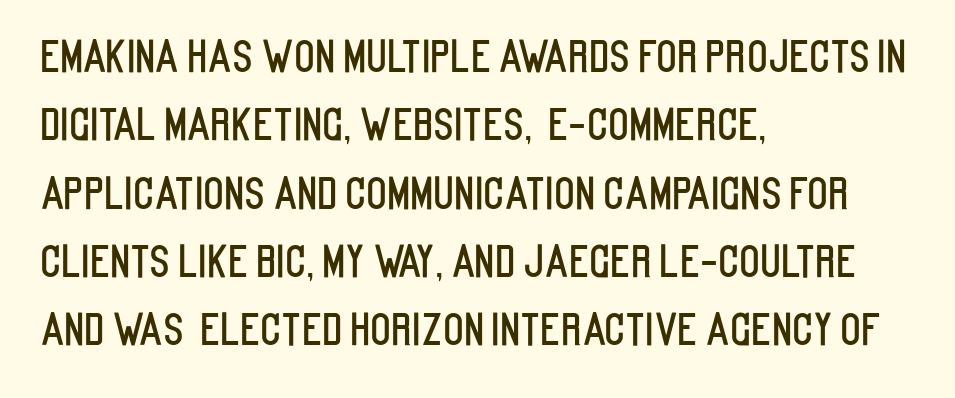
Every character sits straight up, as roman type does. Which margin do the lines hug? The left one — the right edge is uneven. The rendering keeps characters at their native spacing. Is this a fixed-width face? No — the glyphs have proportional, varying widths. Just letters on the line, the space beneath them empty.
